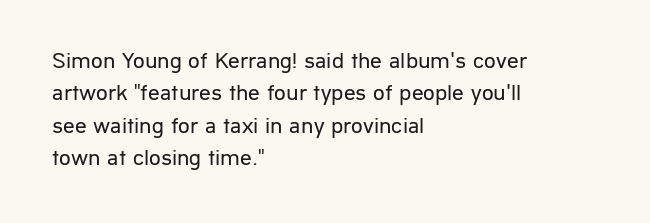
Q: Is the text bold? A: No.
Q: Is the text italic (slanted)? A: No, it is upright.
Q: Is the text underlined? A: No.
Q: How is the paragraph aligned? A: Left-aligned.
Q: Is the spacing between letters normal or unusually wide? A: Normal.
Q: Is the spacing between lines tight, normal or loose? A: Normal.
